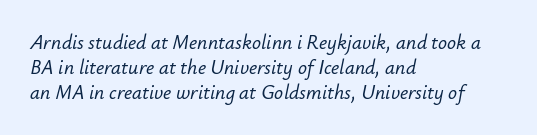
{"italic": "yes", "lean": "right", "slant_degrees": 12, "underline": "no", "align": "left", "line_spacing": "normal", "line_spacing_ratio": 1.25, "letter_spacing": "normal", "letter_spacing_em": 0.0, "glyph_px": 20}
